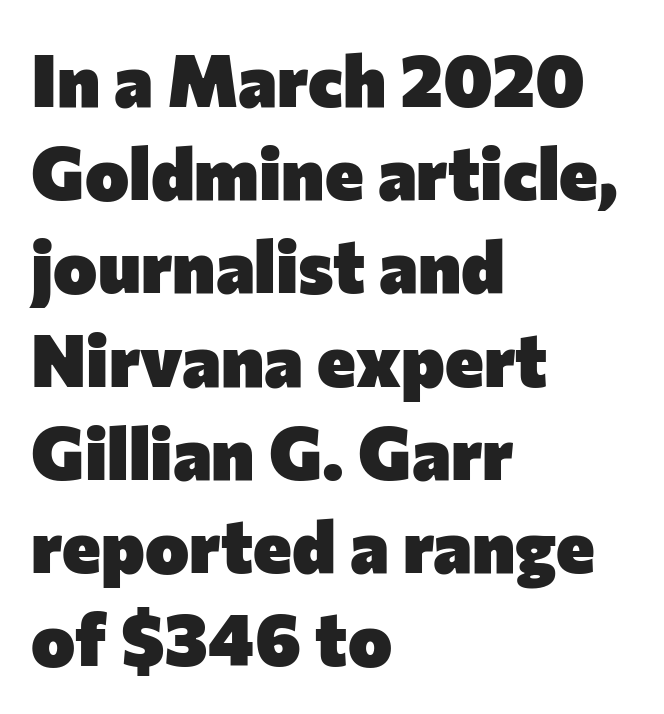
Q: Is the text bold? A: Yes.
Q: Is the text italic (slanted)? A: No, it is upright.
Q: Is the typeface a serif or a sans-serif typeface? A: Sans-serif.
Q: Is the text underlined? A: No.
Q: How is the paragraph aligned? A: Left-aligned.
Q: Is the spacing between letters normal or unusually wide? A: Normal.
Q: Is the spacing between lines tight, normal or loose? A: Normal.
Q: Width (condensed, normal, or wide)? A: Normal.
Q: Stroke contrast? A: Low.
Q: x-height? A: Medium.
Q: Monospaced? A: No.
